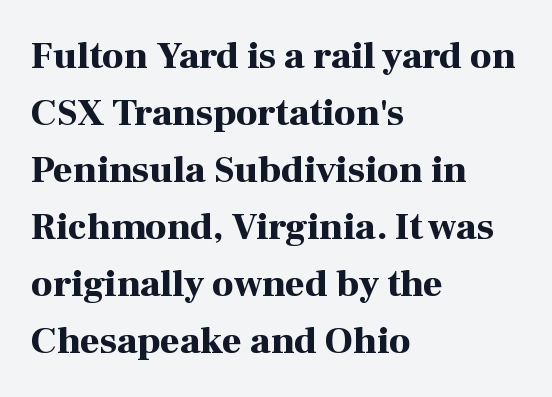
The space beneath each line is pristine and unruled. This is heavy type, rendered in bold. Caption: standard tracking, unaltered. The face used here is proportionally spaced, like ordinary book or web type. Yep, those are serifs on the letters. Leading matches the norm, producing a regular column.
